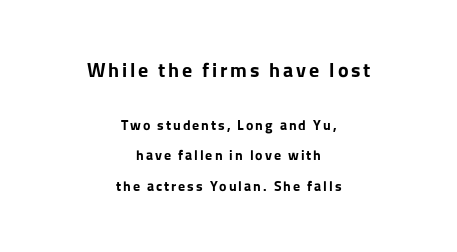
Q: Is the text bold? A: Yes.
Q: Is the text italic (slanted)? A: No, it is upright.
Q: Is the text underlined? A: No.
Q: How is the paragraph aligned? A: Centered.
Q: Is the spacing between lines tight, normal or loose? A: Loose.
Q: Which block of text is set in a larger size, the first (top) or the second (bottom)? A: The first (top) one.
